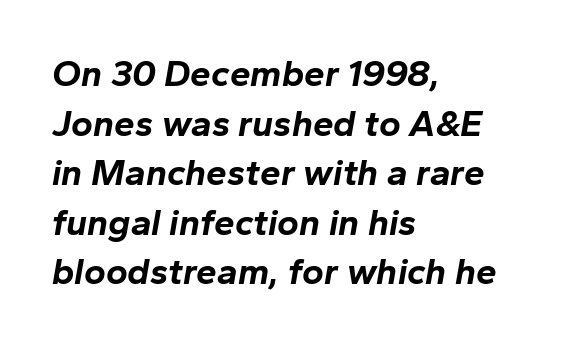
How heavy is the stroke? Heavy — this is a bold. These lines are rendered in a variable-pitch font. Each word holds together tightly as a unit, with standard inter-letter gaps. Clear beneath every line of the passage. Does the lettering tilt? It does — this is italic.
